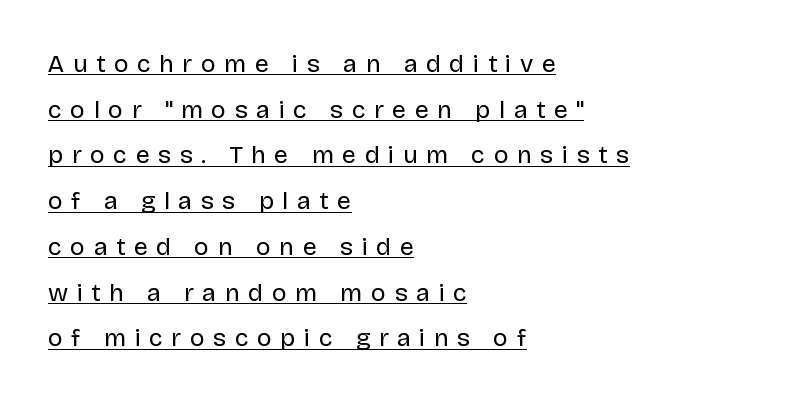
Q: Is the text bold? A: No.
Q: Is the text italic (slanted)? A: No, it is upright.
Q: Is the text underlined? A: Yes.
Q: How is the paragraph aligned? A: Left-aligned.
Q: Is the spacing between letters normal or unusually wide? A: Unusually wide.
